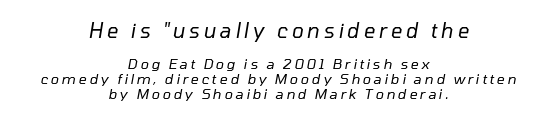
The image shows 20 px text type, italic (leaning right); set centered, tight line spacing (1.06x), not underlined; the first (top) block is 1.43x larger.
